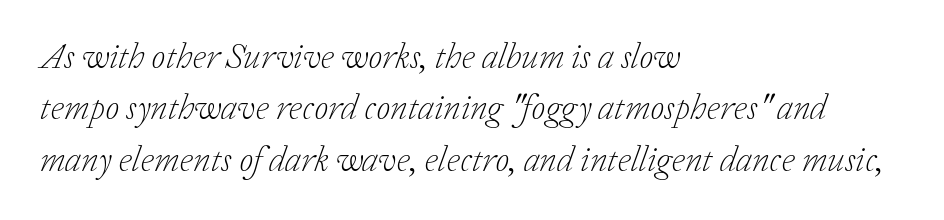
Q: Is the text bold? A: No.
Q: Is the text italic (slanted)? A: Yes, it leans right by about 20 degrees.
Q: Is the typeface a serif or a sans-serif typeface? A: Serif.
Q: Is the text underlined? A: No.
Q: How is the paragraph aligned? A: Left-aligned.
Q: Is the spacing between letters normal or unusually wide? A: Normal.
Q: Is the spacing between lines tight, normal or loose? A: Normal.
Q: Width (condensed, normal, or wide)? A: Normal.
Q: Stroke contrast? A: Low.
Q: x-height? A: Medium.
Q: Monospaced? A: No.
